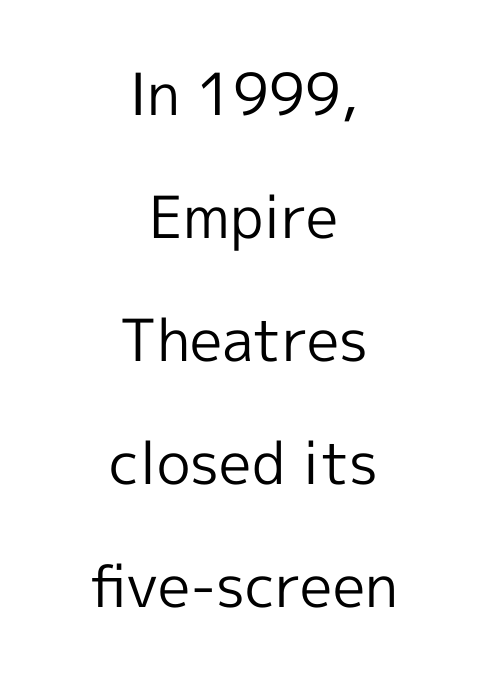
Do the characters align in a grid? No, the font is proportional. Is the stroke heavy? The answer is a plain regular-or-lighter. The passage is arranged like a title page — every line centered. Each row of text sits above clean, open space. What stands out about the letter spacing? Nothing — it is the standard amount. Rendered with straight, roman letterforms.
